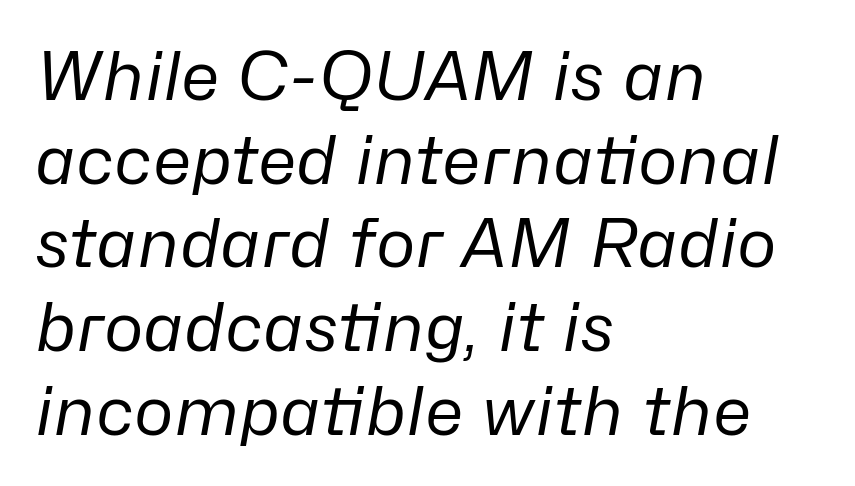
The image shows 67 px regular-weight type, italic (leaning right); set left-aligned, normal line spacing (1.25x), normal letter spacing, not underlined; low stroke contrast and a medium x-height.
